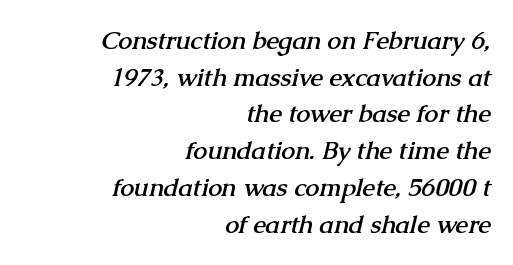
Default kerning and tracking; the words read as compact shapes. The space directly below the letters is spotless. The designer left line spacing at the default. The lines in this sample share a right terminus and differ only in where they begin. This is heavy type, rendered in bold.
